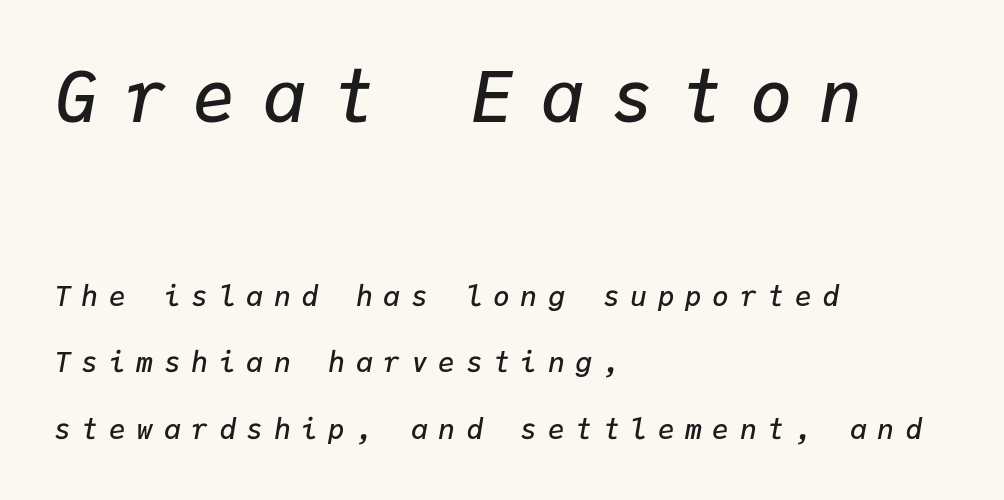
This sample is left-justified, so line endings fall wherever the words run out. Bigger letters appear in the top chunk; the bottom chunk is reduced. Glyph-to-glyph distance is far greater than everyday printed text. Summary of vertical rhythm: relaxed, with wide interline spacing. You could count columns in this text — the font is strictly monospaced.
